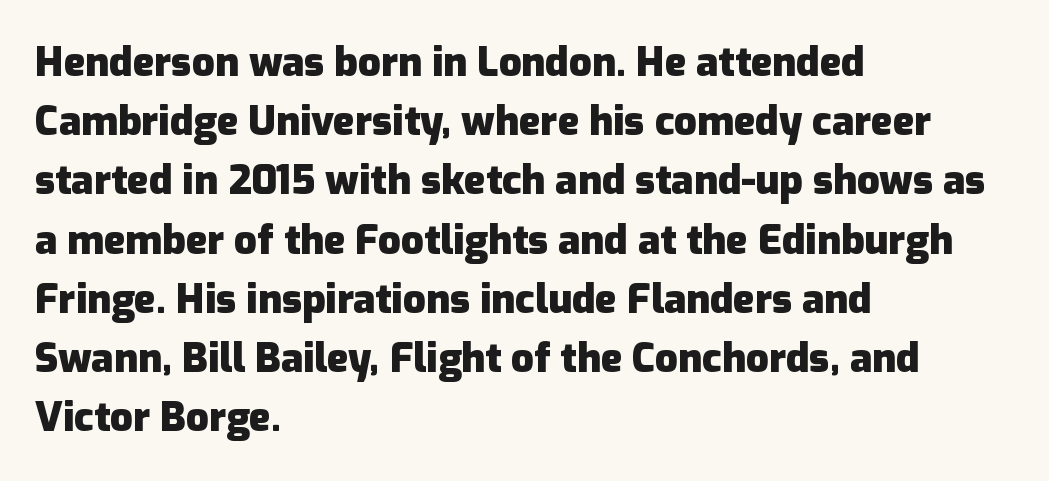
The letterforms sit shoulder to shoulder at normal distance. Weight check: bold — yes, fully. The glyphs are unaccompanied by any horizontal stroke below them. Note the varied advance widths — an 'i' is clearly narrower than an 'm'. In terms of leading, this rendering sits right in the middle. This sample uses an upright cut, with every glyph sitting square on the baseline.
